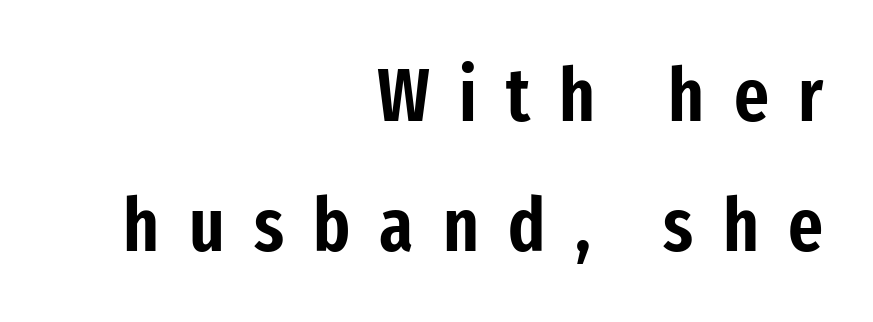
The image shows 75 px condensed sans-serif type, upright; set right-aligned, line spacing 1.74x, unusually wide letter spacing (+0.39 em), not underlined; low stroke contrast and a medium x-height.
